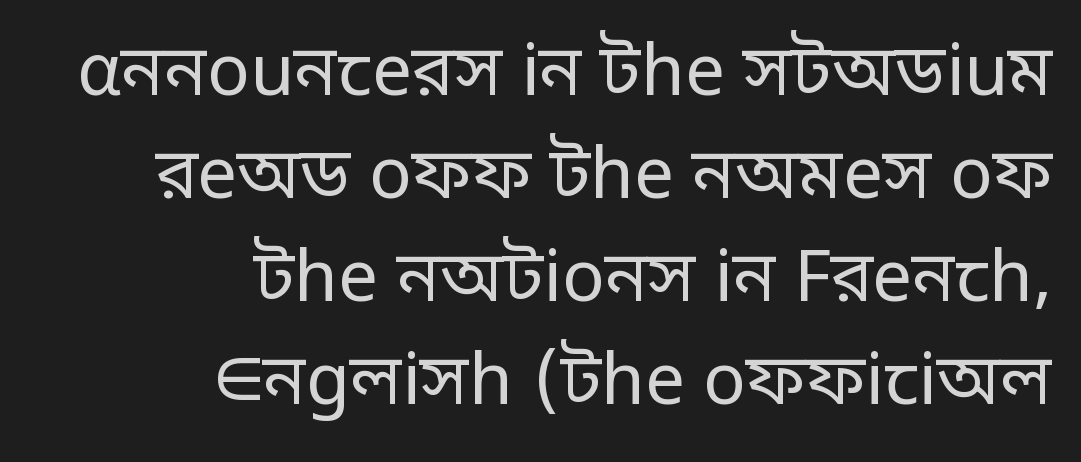
Q: Is the text bold? A: No.
Q: Is the text italic (slanted)? A: No, it is upright.
Q: Is the typeface a serif or a sans-serif typeface? A: Sans-serif.
Q: Is the text underlined? A: No.
Q: How is the paragraph aligned? A: Right-aligned.
Q: Is the spacing between letters normal or unusually wide? A: Normal.
Q: Is the spacing between lines tight, normal or loose? A: Normal.
Q: Width (condensed, normal, or wide)? A: Normal.
Q: Stroke contrast? A: Low.
Q: x-height? A: Large.
Q: Monospaced? A: No.
